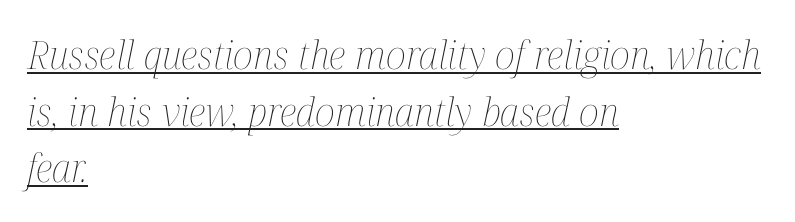
Q: Is the text bold? A: No.
Q: Is the text italic (slanted)? A: Yes, it leans right by about 12 degrees.
Q: Is the text underlined? A: Yes.
Q: How is the paragraph aligned? A: Left-aligned.
Q: Is the spacing between letters normal or unusually wide? A: Normal.
Q: Is the spacing between lines tight, normal or loose? A: Normal.
Q: Width (condensed, normal, or wide)? A: Condensed.
Q: Stroke contrast? A: Medium.
Q: x-height? A: Medium.
Q: Monospaced? A: No.
